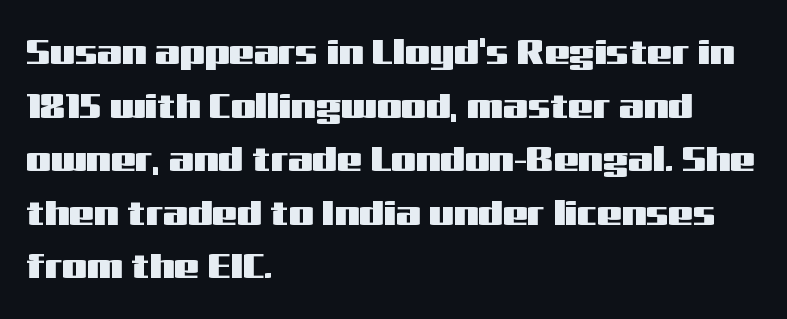
{"serif": "no", "italic": "no", "width": "wide", "stroke_contrast": "medium", "x_height": "medium", "monospaced": "no", "underline": "no", "align": "left", "line_spacing": "normal", "line_spacing_ratio": 1.53, "letter_spacing": "normal", "letter_spacing_em": 0.0, "glyph_px": 35}
